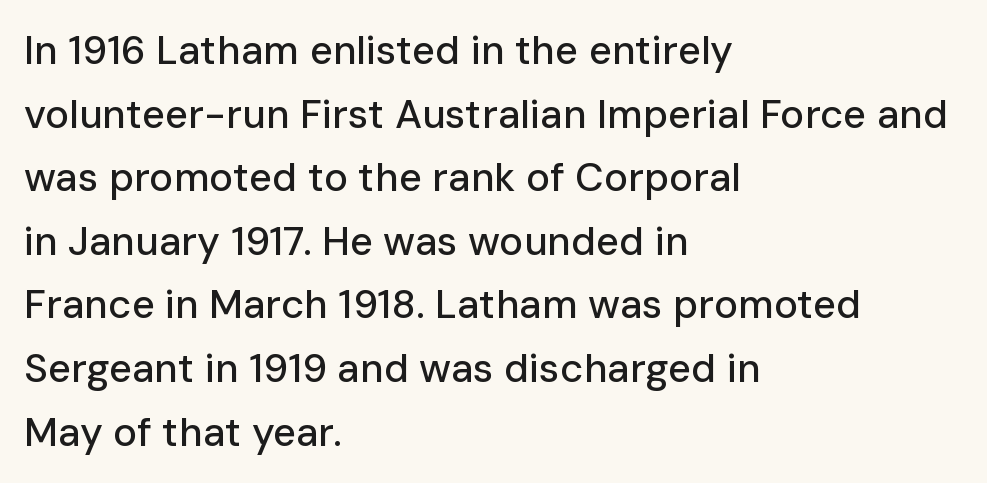
The image shows 40 px sans-serif type, upright; set left-aligned, normal line spacing (1.59x), normal letter spacing, not underlined; low stroke contrast and a medium x-height.
